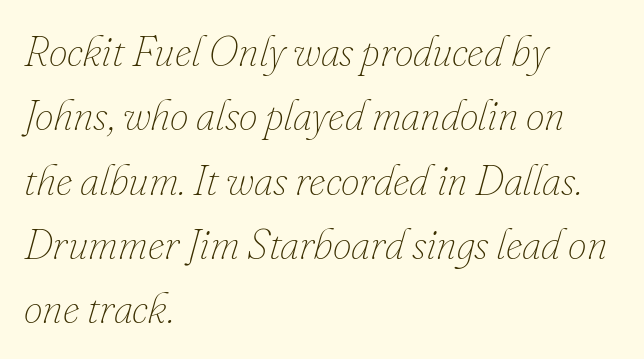
{"italic": "yes", "lean": "right", "slant_degrees": 16, "bold": "no", "weight": "thin", "width": "normal", "stroke_contrast": "low", "x_height": "small", "monospaced": "no", "underline": "no", "align": "left", "line_spacing": "normal", "line_spacing_ratio": 1.53, "letter_spacing": "normal", "letter_spacing_em": 0.0, "glyph_px": 42}
